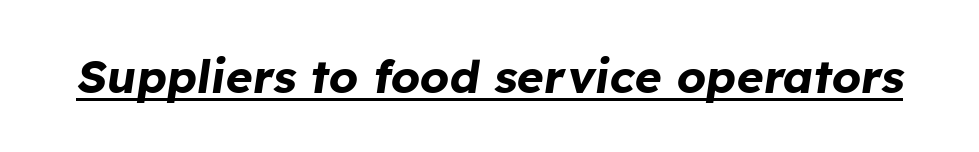
{"italic": "yes", "lean": "right", "slant_degrees": 8, "bold": "yes", "weight": "bold", "width": "normal", "stroke_contrast": "low", "x_height": "medium", "monospaced": "no", "underline": "yes", "letter_spacing": "normal", "letter_spacing_em": 0.0, "glyph_px": 46}
